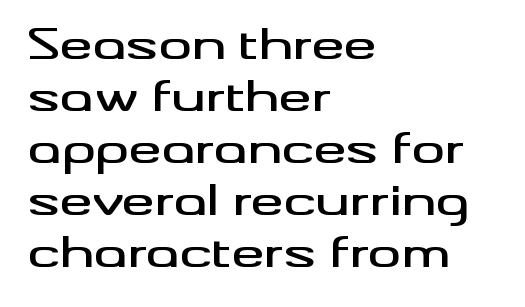
Q: Is the text italic (slanted)? A: No, it is upright.
Q: Is the typeface a serif or a sans-serif typeface? A: Sans-serif.
Q: Is the text underlined? A: No.
Q: How is the paragraph aligned? A: Left-aligned.
Q: Is the spacing between letters normal or unusually wide? A: Normal.
Q: Is the spacing between lines tight, normal or loose? A: Normal.
Q: Width (condensed, normal, or wide)? A: Wide.
Q: Stroke contrast? A: Medium.
Q: x-height? A: Small.
Q: Monospaced? A: No.
